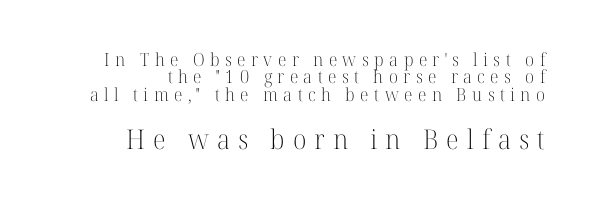
The letters look calm and open, with moderate or lighter stems. Words appear elongated and porous because spacing is wide. Rendered with straight, roman letterforms. The compositor pushed each line to the right boundary. Line spacing here is tight. The words here are not underlined.
